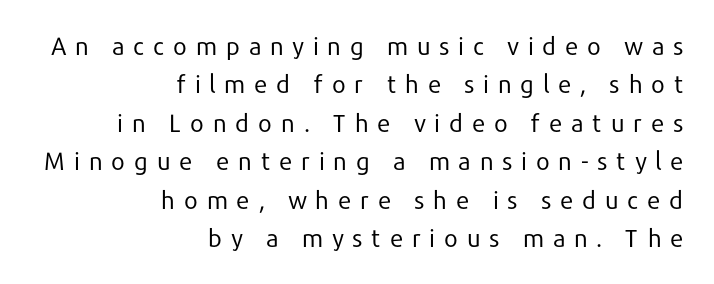
{"italic": "no", "bold": "no", "underline": "no", "align": "right", "line_spacing": "normal", "line_spacing_ratio": 1.54, "letter_spacing": "wide", "letter_spacing_em": 0.33, "glyph_px": 25}
